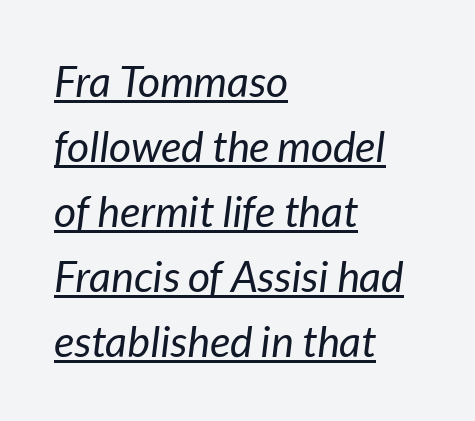
The image shows 43 px regular-weight type, italic (leaning right); set left-aligned, normal line spacing (1.51x), normal letter spacing, underlined; low stroke contrast and a medium x-height.
